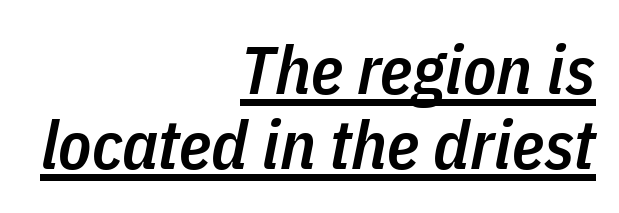
The image shows 68 px semibold, condensed type, italic (leaning right); set right-aligned, tight line spacing (1.11x), normal letter spacing, underlined; low stroke contrast and a medium x-height.
